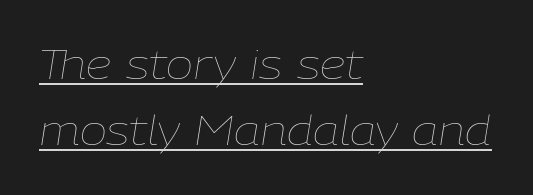
Q: Is the text bold? A: No.
Q: Is the text italic (slanted)? A: Yes, it leans right by about 9 degrees.
Q: Is the text underlined? A: Yes.
Q: How is the paragraph aligned? A: Left-aligned.
Q: Is the spacing between letters normal or unusually wide? A: Normal.
Q: Is the spacing between lines tight, normal or loose? A: Normal.
Q: Width (condensed, normal, or wide)? A: Normal.
Q: Stroke contrast? A: Low.
Q: x-height? A: Medium.
Q: Monospaced? A: No.
